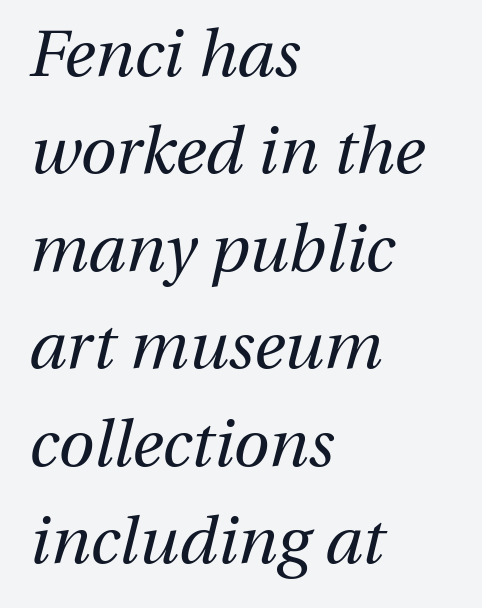
Q: Is the text bold? A: No.
Q: Is the text italic (slanted)? A: Yes, it leans right by about 13 degrees.
Q: Is the text underlined? A: No.
Q: How is the paragraph aligned? A: Left-aligned.
Q: Is the spacing between letters normal or unusually wide? A: Normal.
Q: Is the spacing between lines tight, normal or loose? A: Normal.
Q: Width (condensed, normal, or wide)? A: Normal.
Q: Stroke contrast? A: Medium.
Q: x-height? A: Medium.
Q: Monospaced? A: No.
